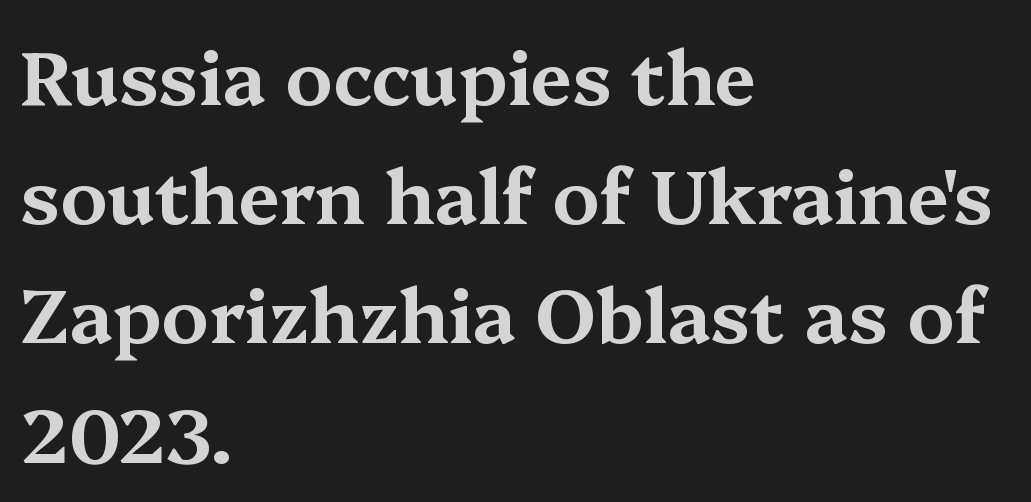
The letters advance in unequal steps, a hallmark of proportional type. Italic: no, the glyphs are upright roman. Successive baselines arrive at the customary interval. Typographically, this falls in the serif category.
